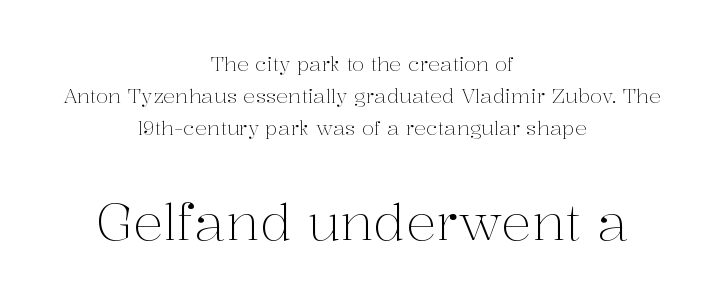
The axis of the letterforms is exactly vertical. The font sits on the lighter half of the weight spectrum, regular included. Visually the block forms a symmetrical silhouette, jagged on both flanks. Summary of vertical rhythm: regular, with standard interline spacing.
